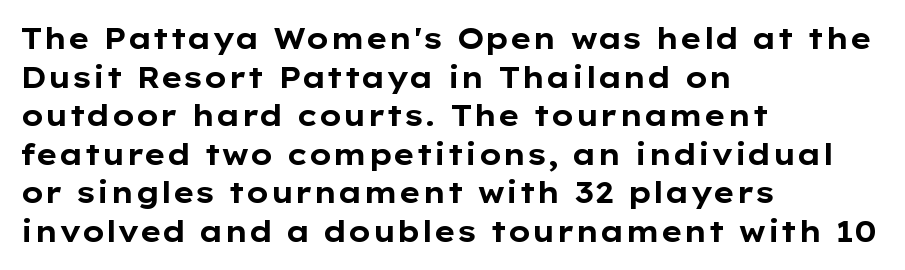
Q: Is the text bold? A: Yes.
Q: Is the text italic (slanted)? A: No, it is upright.
Q: Is the typeface a serif or a sans-serif typeface? A: Sans-serif.
Q: Is the text underlined? A: No.
Q: How is the paragraph aligned? A: Left-aligned.
Q: Is the spacing between letters normal or unusually wide? A: Normal.
Q: Is the spacing between lines tight, normal or loose? A: Normal.
Q: Width (condensed, normal, or wide)? A: Wide.
Q: Stroke contrast? A: Low.
Q: x-height? A: Medium.
Q: Monospaced? A: No.
